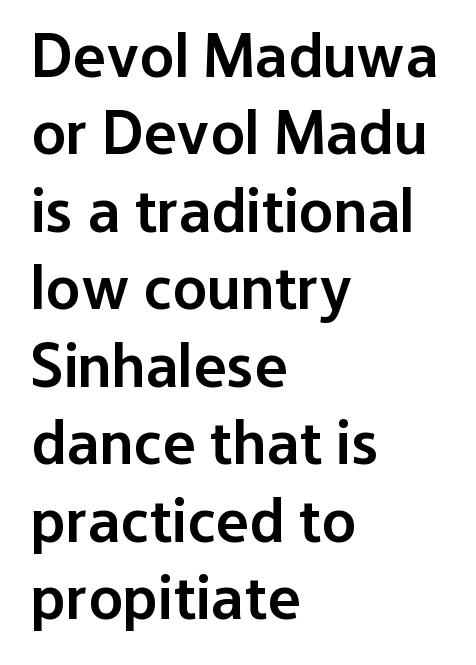
{"serif": "no", "italic": "no", "bold": "semi", "weight": "semibold", "width": "normal", "stroke_contrast": "low", "x_height": "medium", "monospaced": "no", "underline": "no", "align": "left", "line_spacing_ratio": 1.23, "letter_spacing": "normal", "letter_spacing_em": 0.0, "glyph_px": 63}
